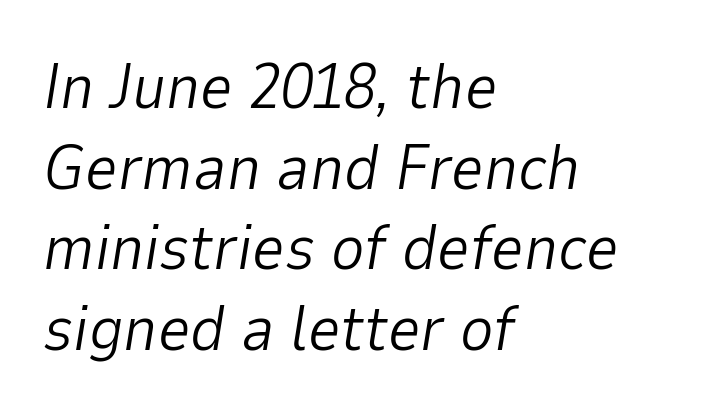
Q: Is the text bold? A: No.
Q: Is the text italic (slanted)? A: Yes, it leans right by about 9 degrees.
Q: Is the text underlined? A: No.
Q: How is the paragraph aligned? A: Left-aligned.
Q: Is the spacing between letters normal or unusually wide? A: Normal.
Q: Is the spacing between lines tight, normal or loose? A: Normal.
Q: Width (condensed, normal, or wide)? A: Normal.
Q: Stroke contrast? A: Low.
Q: x-height? A: Medium.
Q: Monospaced? A: No.
